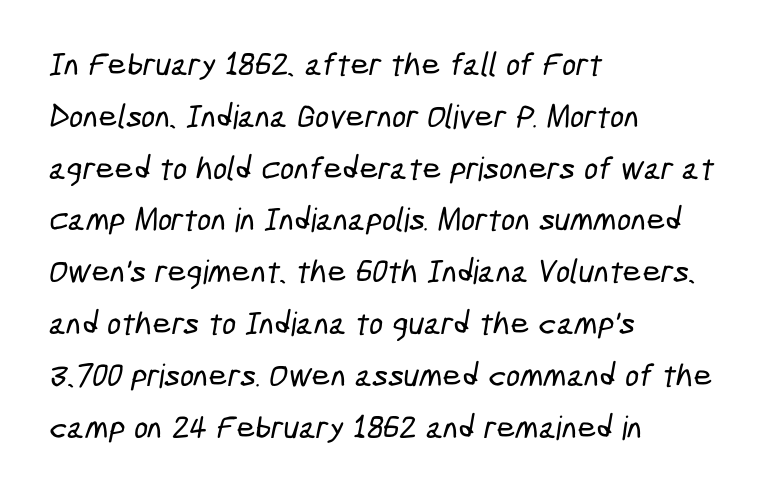
How are the letters spaced? Ordinarily, with no added tracking. This rendering employs a face without finishing strokes, i.e., a sans-serif. Which margin do the lines hug? The left one — the right edge is uneven. Students, observe: this is what conventionally led text looks like. Character widths vary here, with narrow letters taking less room than wide ones. The foot of each line stays bare and open.
